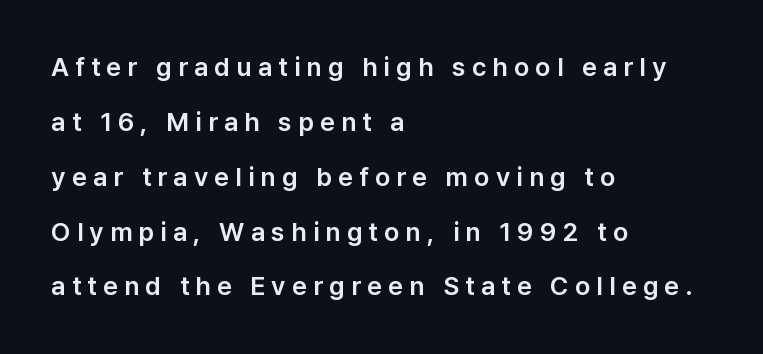
Q: Is the text italic (slanted)? A: No, it is upright.
Q: Is the text underlined? A: No.
Q: How is the paragraph aligned? A: Left-aligned.
Q: Is the spacing between letters normal or unusually wide? A: Unusually wide.
Q: Is the spacing between lines tight, normal or loose? A: Loose.
